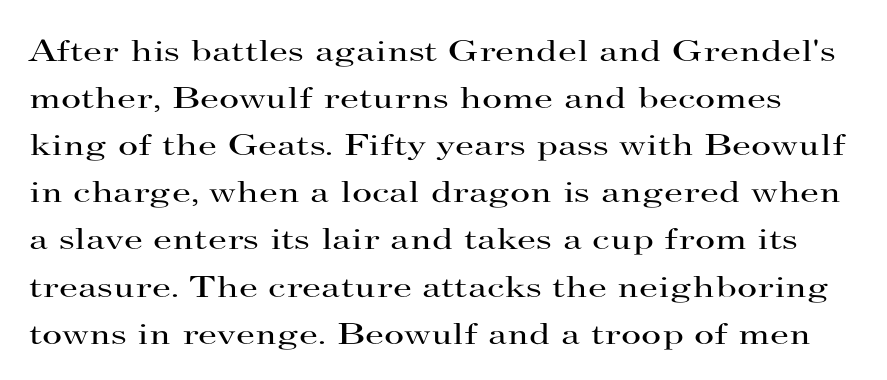
What's the leading like? Ordinary, nothing unusual. Beneath every word, the page is bare. Looks like regular typesetting: each glyph gets only the width it needs. The letters sit at their default tracking, neither squeezed nor spread. The axis of the letterforms is exactly vertical.
